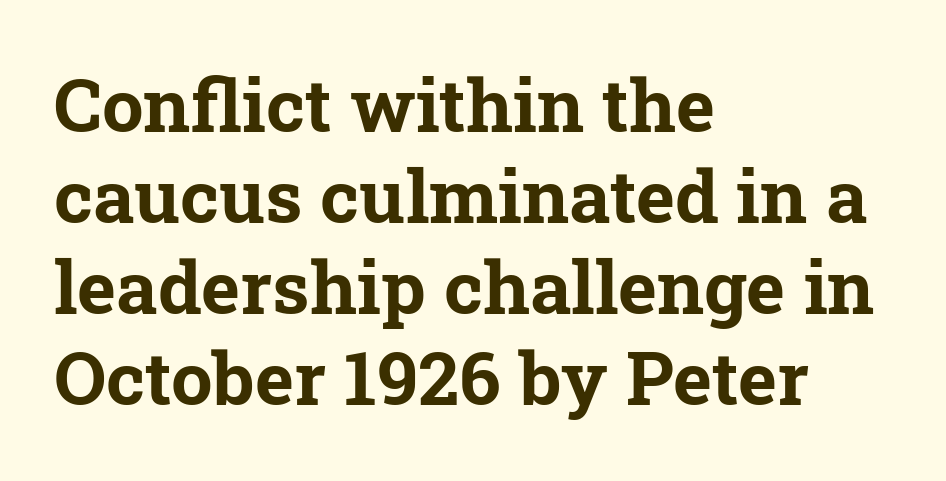
The image shows 74 px bold serif type; set left-aligned, line spacing 1.23x, normal letter spacing, not underlined; low stroke contrast and a medium x-height.
